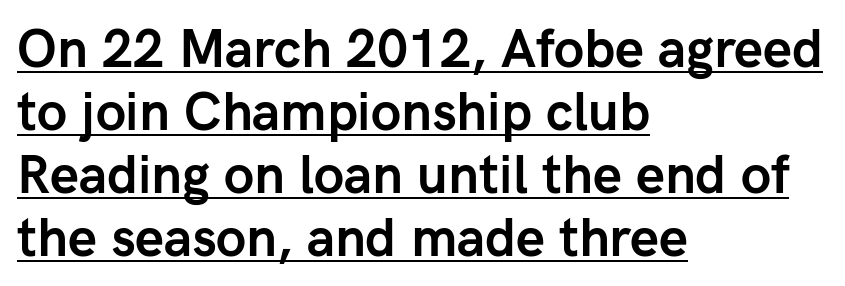
Students, note that the glyphs here touch the page at normal intervals. Strokes here are thick enough to call this a true bold. Each line of the rendering has a horizontal stroke beneath the glyphs. Check where the strokes stop: nothing finishes them off — pure sans.
